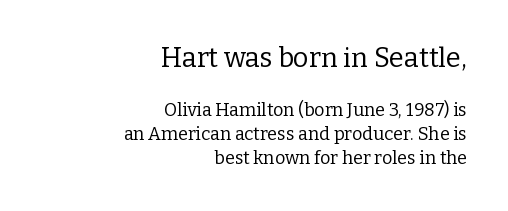
{"italic": "no", "bold": "no", "underline": "no", "align": "right", "line_spacing": "normal", "line_spacing_ratio": 1.34, "letter_spacing": "normal", "letter_spacing_em": 0.0, "larger_block": "first", "size_ratio": 1.5, "glyph_px": 27}
